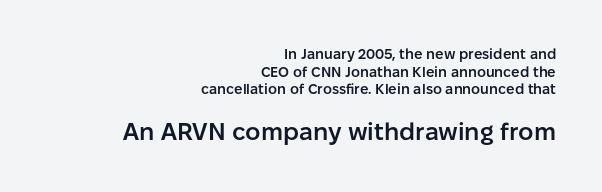
The image shows 24 px text type, upright; set right-aligned, normal line spacing (1.26x), normal letter spacing, not underlined; the second (bottom) block is 1.71x larger.
